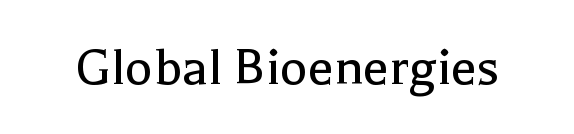
The image shows 58 px regular-weight serif type, upright; set normal letter spacing, not underlined; a medium x-height.
